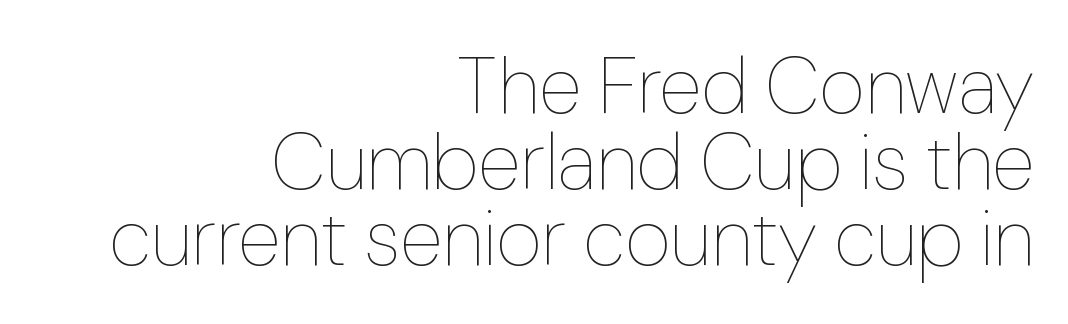
Interline gaps are noticeably narrow in this sample. A typesetter would mark this as roman, not italic. You could call the tracking neutral — neither tight nor loose. Spacing verdict: proportional, widths tailored to each character.
